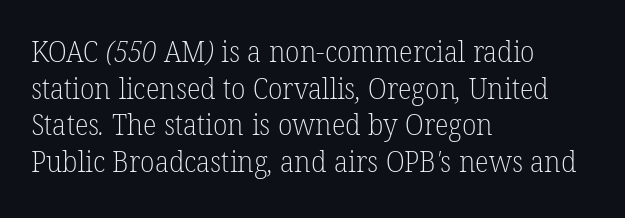
Q: Is the text bold? A: No.
Q: Is the typeface a serif or a sans-serif typeface? A: Serif.
Q: Is the text underlined? A: No.
Q: How is the paragraph aligned? A: Left-aligned.
Q: Is the spacing between letters normal or unusually wide? A: Normal.
Q: Is the spacing between lines tight, normal or loose? A: Normal.
Q: Width (condensed, normal, or wide)? A: Normal.
Q: Stroke contrast? A: Low.
Q: x-height? A: Medium.
Q: Monospaced? A: No.
